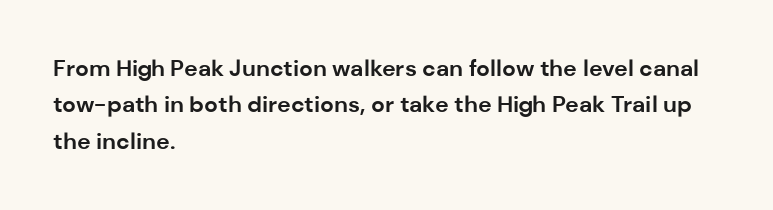
Q: Is the text bold? A: Yes.
Q: Is the text italic (slanted)? A: No, it is upright.
Q: Is the text underlined? A: No.
Q: How is the paragraph aligned? A: Left-aligned.
Q: Is the spacing between letters normal or unusually wide? A: Normal.
Q: Is the spacing between lines tight, normal or loose? A: Normal.
